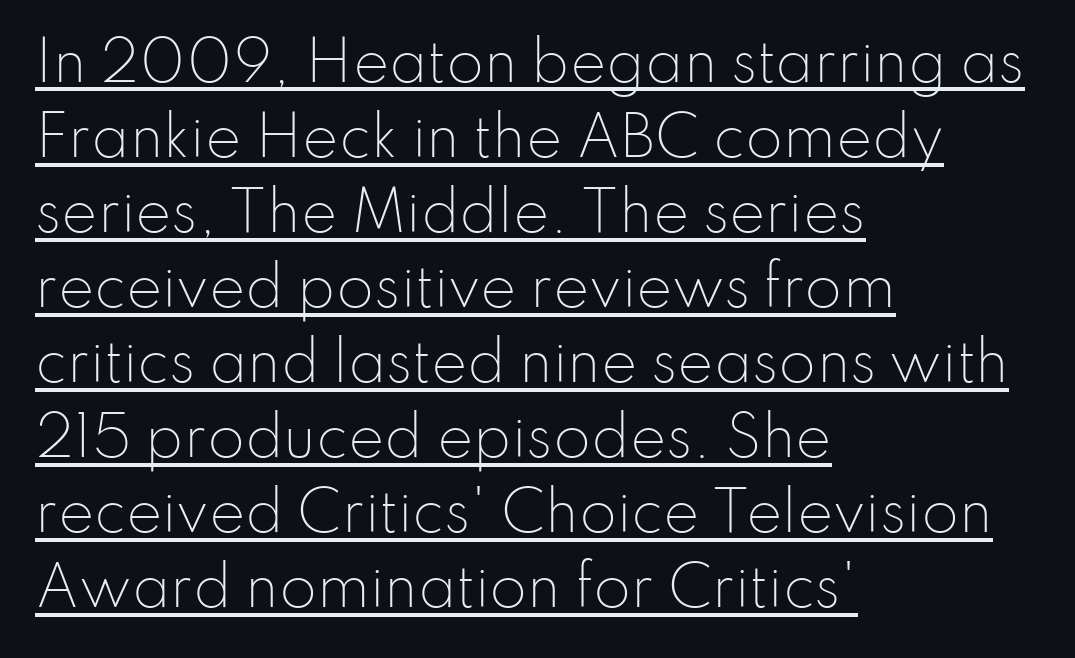
Q: Is the text bold? A: No.
Q: Is the text italic (slanted)? A: No, it is upright.
Q: Is the typeface a serif or a sans-serif typeface? A: Sans-serif.
Q: Is the text underlined? A: Yes.
Q: How is the paragraph aligned? A: Left-aligned.
Q: Is the spacing between letters normal or unusually wide? A: Normal.
Q: Is the spacing between lines tight, normal or loose? A: Normal.
Q: Width (condensed, normal, or wide)? A: Normal.
Q: Stroke contrast? A: Low.
Q: x-height? A: Small.
Q: Monospaced? A: No.
